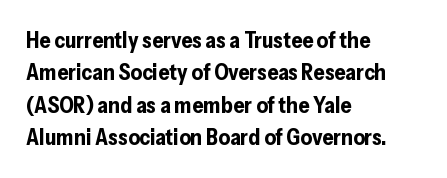
Q: Is the text bold? A: Yes.
Q: Is the text italic (slanted)? A: No, it is upright.
Q: Is the text underlined? A: No.
Q: How is the paragraph aligned? A: Left-aligned.
Q: Is the spacing between letters normal or unusually wide? A: Normal.
Q: Is the spacing between lines tight, normal or loose? A: Normal.
